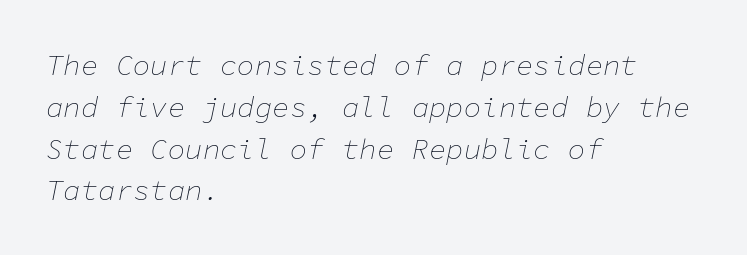
{"italic": "yes", "lean": "right", "slant_degrees": 11, "bold": "no", "weight": "thin", "width": "normal", "stroke_contrast": "low", "x_height": "medium", "monospaced": "yes", "underline": "no", "align": "left", "line_spacing": "normal", "line_spacing_ratio": 1.44, "letter_spacing": "normal", "letter_spacing_em": 0.0, "glyph_px": 29}
